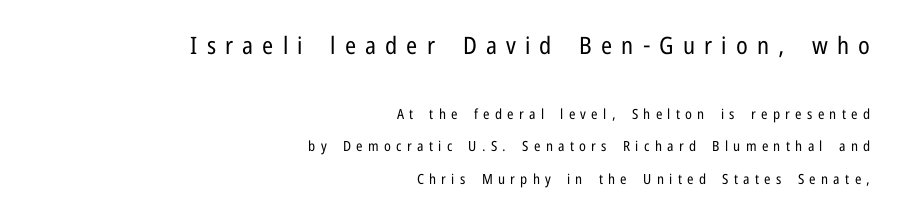
Words appear elongated and porous because spacing is wide. Top chunk: large. Bottom chunk: small. Reading down the column, the eye jumps a long way to each next line. Do the letters lean? They stand straight. Stems here are at most as thick as an everyday book face.
